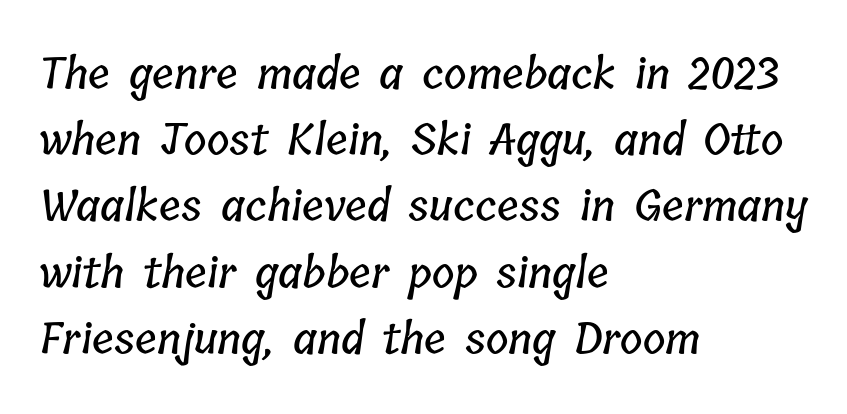
Q: Is the text underlined? A: No.
Q: How is the paragraph aligned? A: Left-aligned.
Q: Is the spacing between letters normal or unusually wide? A: Normal.
Q: Is the spacing between lines tight, normal or loose? A: Normal.
Q: Width (condensed, normal, or wide)? A: Condensed.
Q: Stroke contrast? A: Low.
Q: x-height? A: Medium.
Q: Monospaced? A: No.
